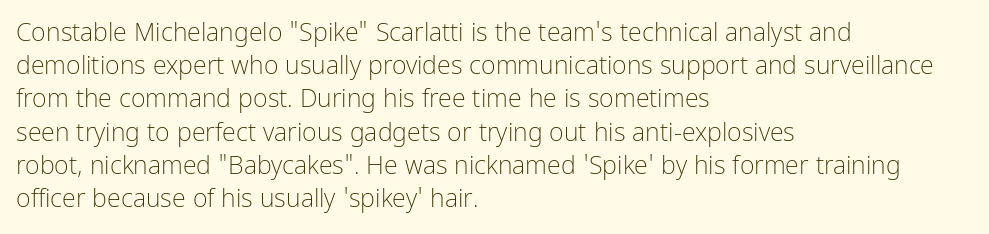
{"italic": "no", "bold": "no", "underline": "no", "align": "left", "line_spacing": "normal", "line_spacing_ratio": 1.33, "letter_spacing": "normal", "letter_spacing_em": 0.0, "glyph_px": 25}
